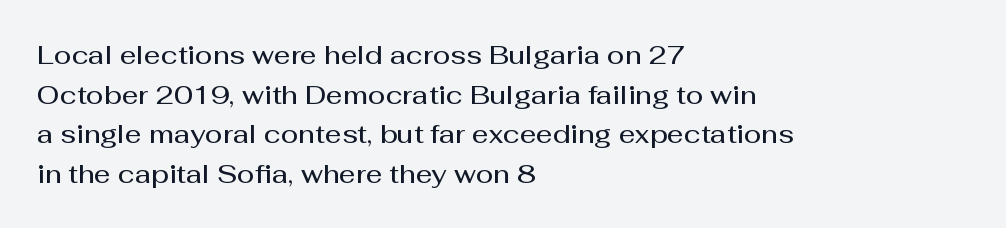
If you measured baseline to baseline, you'd find a middling distance. The typesetting leans somewhat heavy: a semibold. Which margin do the lines hug? The left one — the right edge is uneven. The font's upright variant was chosen for this text.
